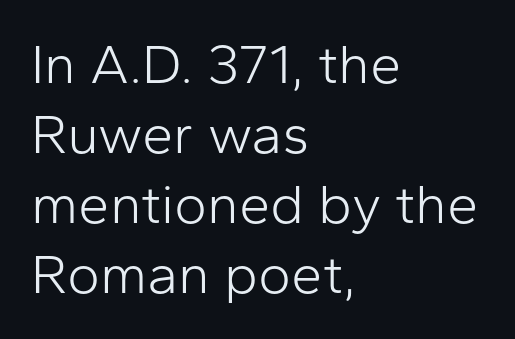
The line-height multiplier appears to be the usual default. The type sits square on the baseline with zero lean. The text was rendered using a sans face with plain stroke endings. Anything drawn beneath the words? Only blank space.
